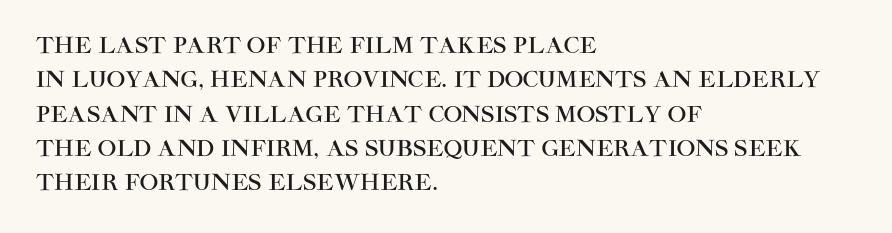
The image shows 22 px text type, upright; set left-aligned, normal line spacing (1.56x), normal letter spacing, not underlined.
